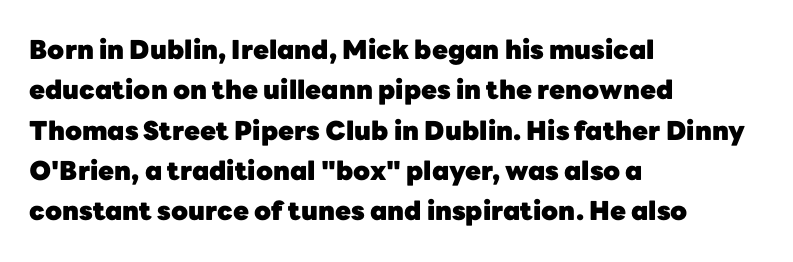
{"italic": "no", "bold": "yes", "underline": "no", "align": "left", "line_spacing": "normal", "line_spacing_ratio": 1.55, "letter_spacing": "normal", "letter_spacing_em": 0.0, "glyph_px": 26}
